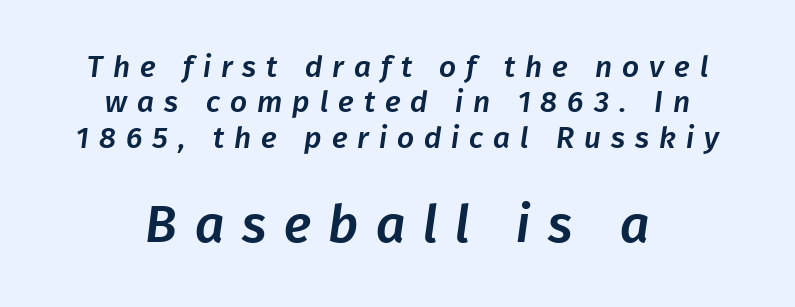
The image shows 52 px sans-serif type; set centered, line spacing 1.18x, unusually wide letter spacing (+0.33 em), not underlined; the second (bottom) block is 1.73x larger; low stroke contrast and a medium x-height.
